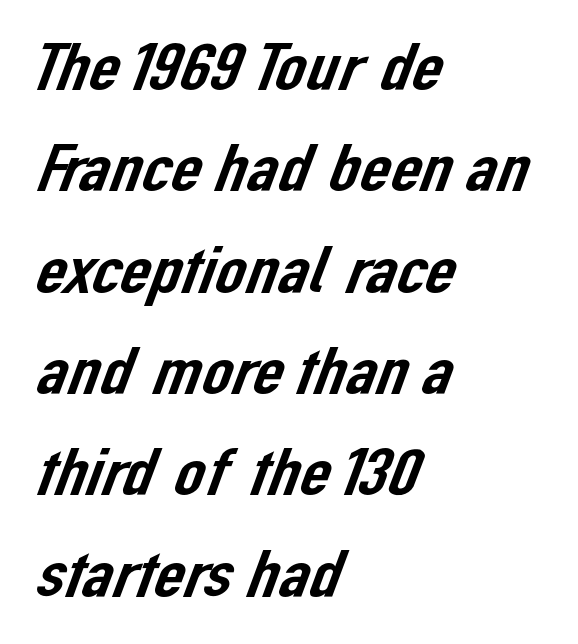
This sample has the flowing, uneven cadence of proportional lettering. The space directly below the letters is spotless. This rendering uses left alignment, leaving the right contour irregular. Vertical spacing — default.
